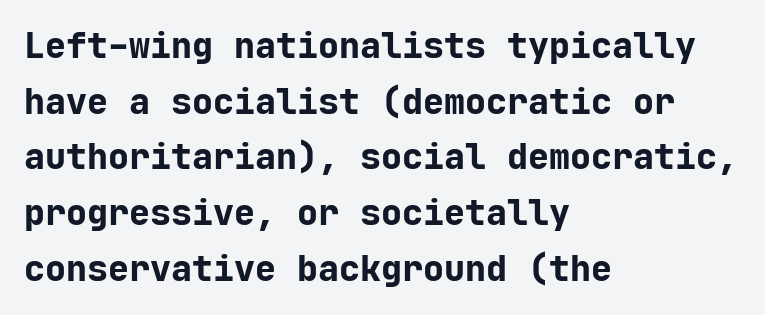
The image shows 35 px bold sans-serif type, upright, monospaced; set left-aligned, normal line spacing (1.59x), normal letter spacing, not underlined; low stroke contrast and a medium x-height.
